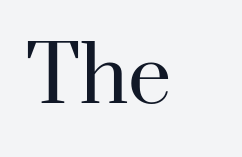
Q: Is the text bold? A: No.
Q: Is the text italic (slanted)? A: No, it is upright.
Q: Is the typeface a serif or a sans-serif typeface? A: Serif.
Q: Is the text underlined? A: No.
Q: Is the spacing between letters normal or unusually wide? A: Normal.
Q: Width (condensed, normal, or wide)? A: Normal.
Q: Stroke contrast? A: High.
Q: x-height? A: Small.
Q: Monospaced? A: No.
